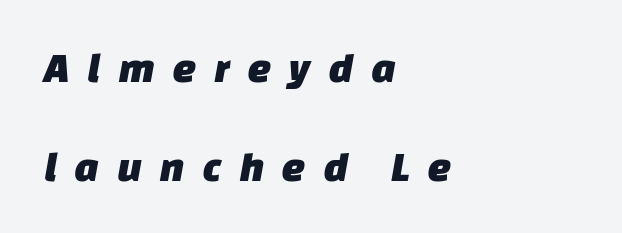
{"serif": "no", "width": "normal", "stroke_contrast": "low", "x_height": "large", "monospaced": "no", "underline": "no", "align": "left", "line_spacing": "loose", "line_spacing_ratio": 2.3, "letter_spacing": "wide", "letter_spacing_em": 0.4, "glyph_px": 43}
